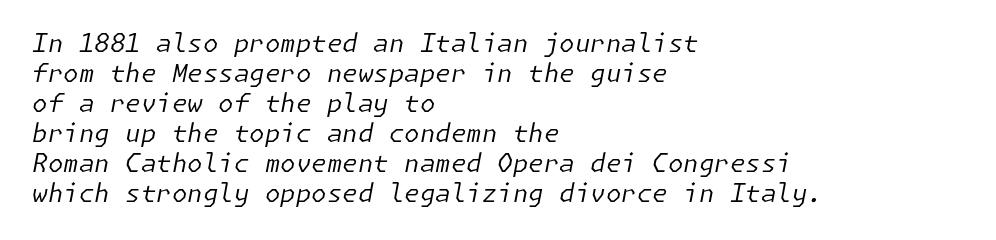
{"italic": "yes", "lean": "right", "slant_degrees": 11, "bold": "no", "underline": "no", "align": "left", "line_spacing_ratio": 1.2, "letter_spacing": "normal", "letter_spacing_em": 0.0, "glyph_px": 25}
